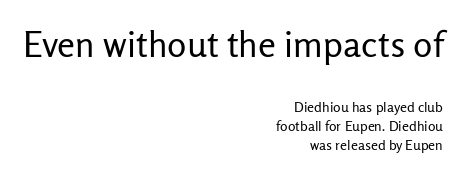
Q: Is the text bold? A: No.
Q: Is the text italic (slanted)? A: No, it is upright.
Q: Is the typeface a serif or a sans-serif typeface? A: Sans-serif.
Q: Is the text underlined? A: No.
Q: How is the paragraph aligned? A: Right-aligned.
Q: Is the spacing between letters normal or unusually wide? A: Normal.
Q: Is the spacing between lines tight, normal or loose? A: Normal.
Q: Which block of text is set in a larger size, the first (top) or the second (bottom)? A: The first (top) one.
Q: Width (condensed, normal, or wide)? A: Normal.
Q: Stroke contrast? A: Low.
Q: x-height? A: Medium.
Q: Monospaced? A: No.
